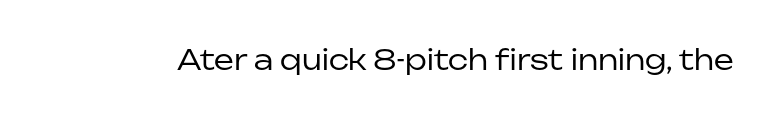
The image shows 28 px regular-weight sans-serif type, upright; set normal letter spacing, not underlined; low stroke contrast and a medium x-height.
